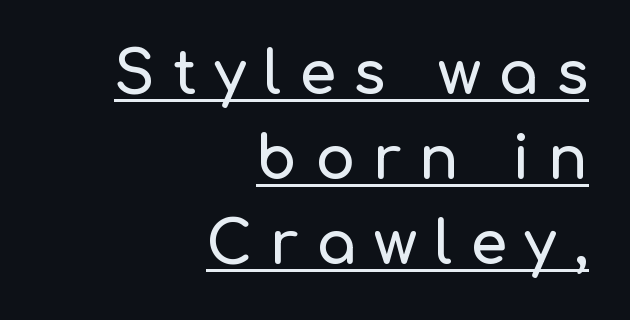
Q: Is the text italic (slanted)? A: No, it is upright.
Q: Is the typeface a serif or a sans-serif typeface? A: Sans-serif.
Q: Is the text underlined? A: Yes.
Q: How is the paragraph aligned? A: Right-aligned.
Q: Is the spacing between letters normal or unusually wide? A: Unusually wide.
Q: Is the spacing between lines tight, normal or loose? A: Normal.
Q: Width (condensed, normal, or wide)? A: Normal.
Q: Stroke contrast? A: Low.
Q: x-height? A: Medium.
Q: Monospaced? A: No.
